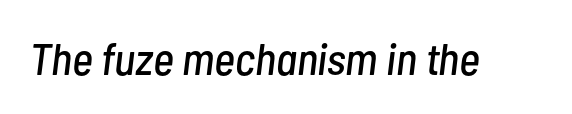
The image shows 45 px condensed type, italic (leaning right); set normal letter spacing, not underlined; low stroke contrast and a medium x-height.
